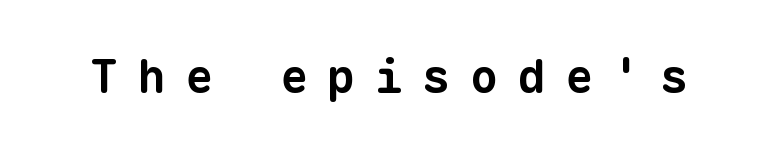
The image shows 47 px bold sans-serif type, monospaced; set unusually wide letter spacing (+0.41 em), not underlined; low stroke contrast and a medium x-height.
